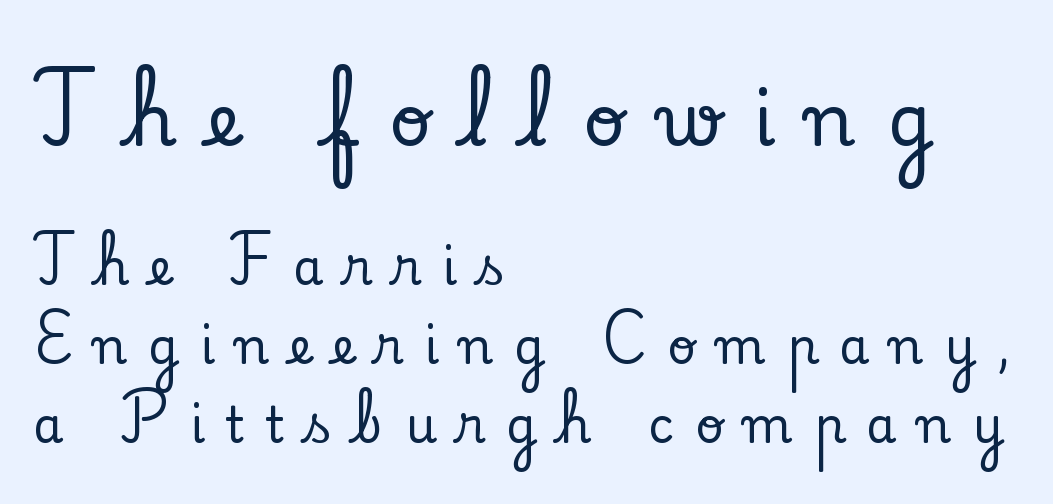
{"serif": "yes", "italic": "no", "width": "normal", "stroke_contrast": "low", "x_height": "small", "monospaced": "no", "underline": "no", "align": "left", "line_spacing": "normal", "line_spacing_ratio": 1.61, "letter_spacing": "wide", "letter_spacing_em": 0.43, "larger_block": "first", "size_ratio": 1.49, "glyph_px": 73}
